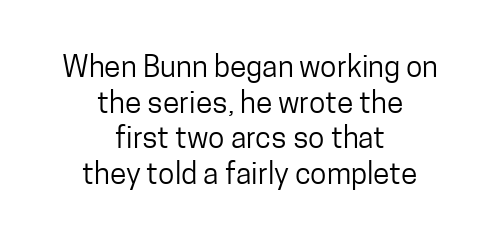
{"serif": "no", "italic": "no", "bold": "no", "weight": "regular", "width": "condensed", "stroke_contrast": "low", "x_height": "medium", "monospaced": "no", "underline": "no", "align": "center", "line_spacing_ratio": 1.19, "letter_spacing": "normal", "letter_spacing_em": 0.0, "glyph_px": 30}
